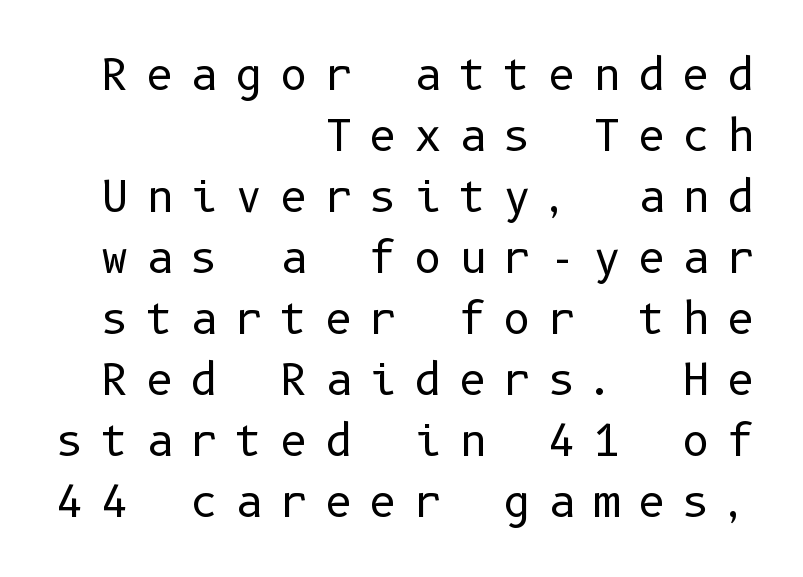
Q: Is the text bold? A: No.
Q: Is the text italic (slanted)? A: No, it is upright.
Q: Is the typeface a serif or a sans-serif typeface? A: Sans-serif.
Q: Is the text underlined? A: No.
Q: How is the paragraph aligned? A: Right-aligned.
Q: Is the spacing between letters normal or unusually wide? A: Unusually wide.
Q: Is the spacing between lines tight, normal or loose? A: Normal.
Q: Width (condensed, normal, or wide)? A: Normal.
Q: Stroke contrast? A: Low.
Q: x-height? A: Medium.
